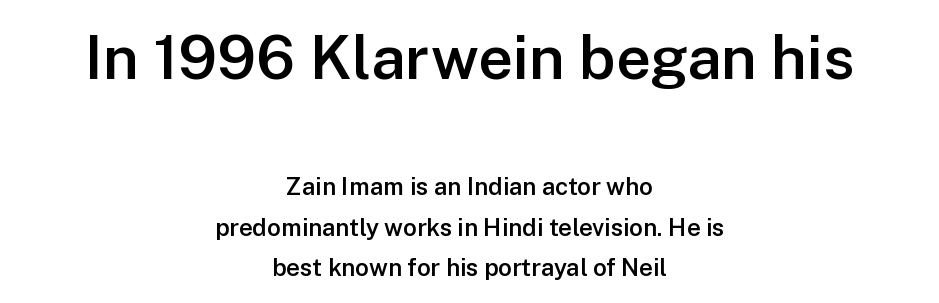
No feet cap the strokes, marking this as sans-serif type. Ascenders rise straight up at ninety degrees. The rendering positions every line midway between the sides. Evenly set lines give the paragraph a standard silhouette.
